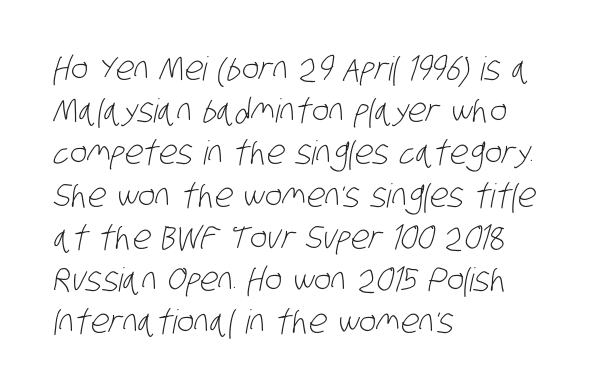
{"serif": "no", "bold": "no", "weight": "light", "width": "condensed", "stroke_contrast": "low", "x_height": "large", "monospaced": "no", "underline": "no", "align": "left", "line_spacing": "normal", "line_spacing_ratio": 1.28, "letter_spacing": "normal", "letter_spacing_em": 0.0, "glyph_px": 33}
